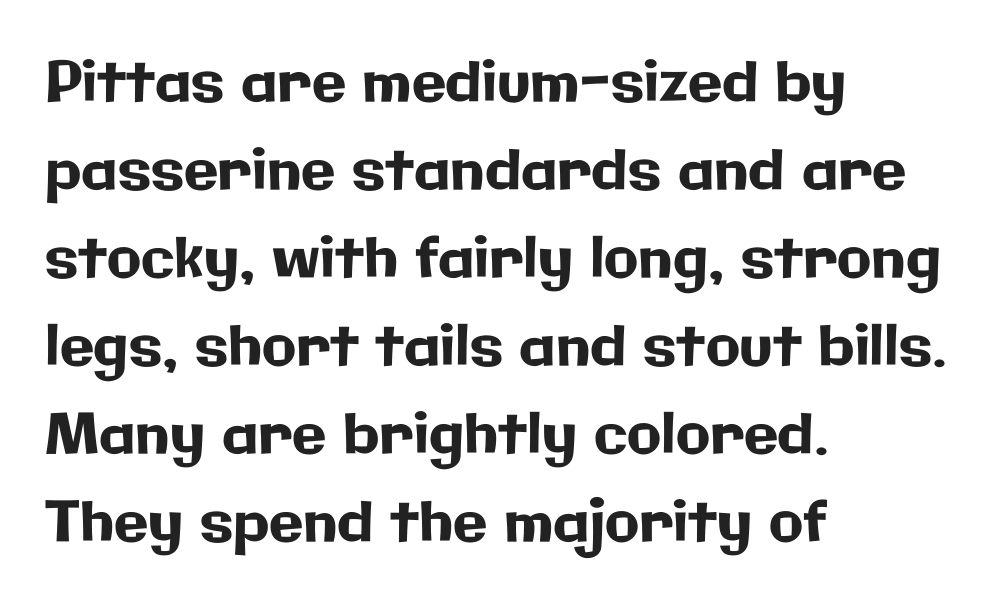
{"serif": "no", "italic": "no", "width": "normal", "stroke_contrast": "low", "x_height": "medium", "monospaced": "no", "underline": "no", "align": "left", "line_spacing": "normal", "line_spacing_ratio": 1.57, "letter_spacing": "normal", "letter_spacing_em": 0.0, "glyph_px": 56}
